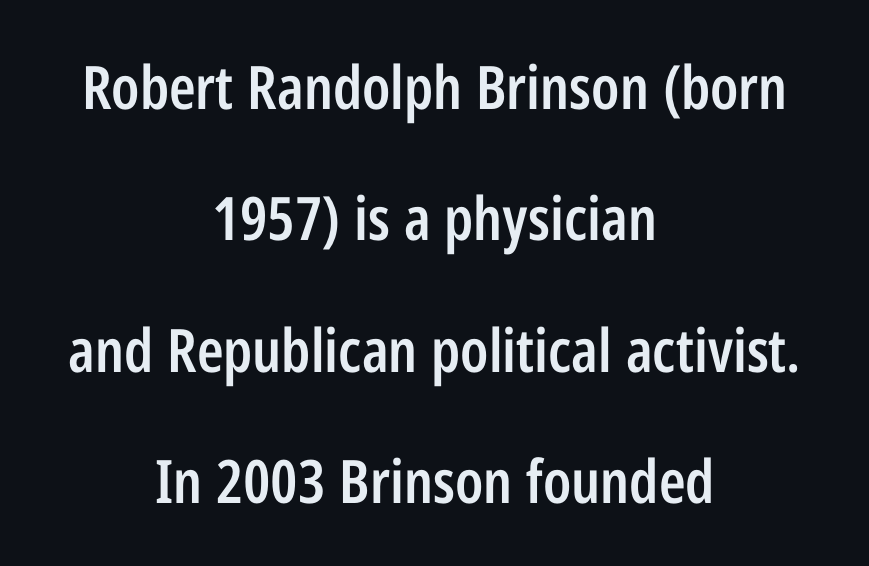
{"serif": "no", "italic": "no", "bold": "semi", "weight": "semibold", "width": "condensed", "stroke_contrast": "low", "x_height": "medium", "monospaced": "no", "underline": "no", "align": "center", "line_spacing": "loose", "line_spacing_ratio": 2.19, "letter_spacing": "normal", "letter_spacing_em": 0.0, "glyph_px": 60}
